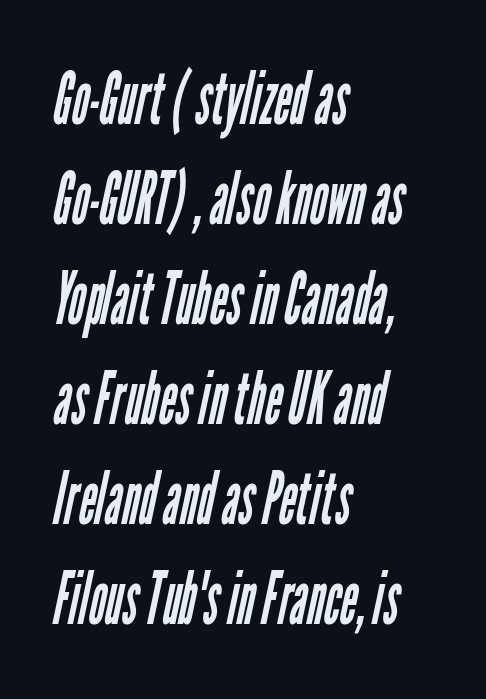
The image shows 73 px regular-weight, condensed sans-serif type; set left-aligned, normal line spacing (1.37x), normal letter spacing, not underlined; low stroke contrast and a medium x-height.
